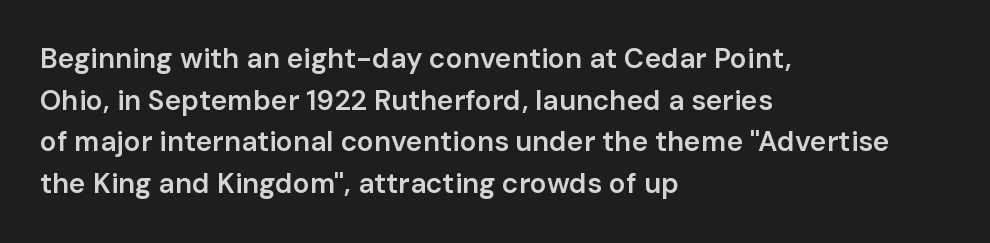
{"serif": "no", "italic": "no", "bold": "semi", "weight": "semibold", "width": "normal", "stroke_contrast": "low", "x_height": "medium", "monospaced": "no", "underline": "no", "align": "left", "line_spacing": "normal", "line_spacing_ratio": 1.49, "letter_spacing": "normal", "letter_spacing_em": 0.0, "glyph_px": 28}
